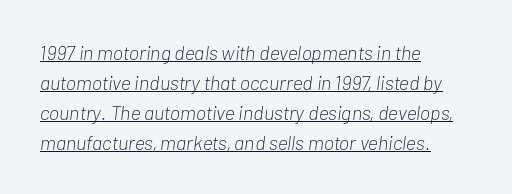
Reading down the block, your eye returns to a fixed left position each line. The rendering applies a slant to the glyphs. Every word sits above its own underline. Each word holds together tightly as a unit, with standard inter-letter gaps. Evenly set lines give the paragraph a standard silhouette. Weight: in the light-to-regular range.
